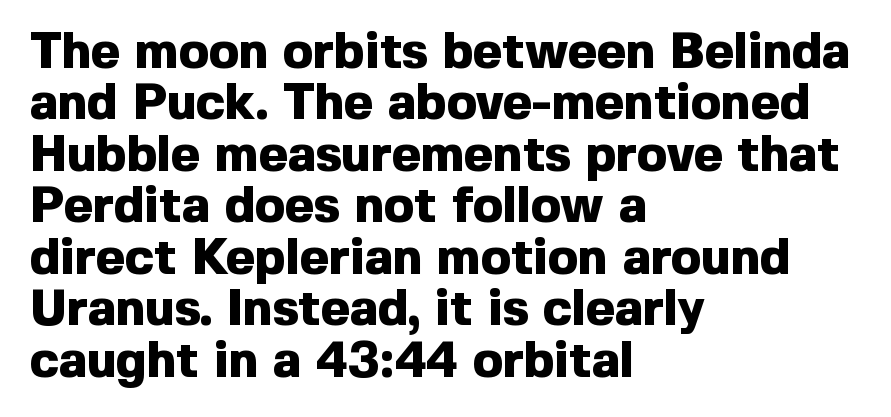
{"serif": "no", "italic": "no", "bold": "yes", "weight": "heavy", "width": "normal", "x_height": "medium", "monospaced": "no", "underline": "no", "align": "left", "line_spacing": "tight", "line_spacing_ratio": 1.03, "letter_spacing": "normal", "letter_spacing_em": 0.0, "glyph_px": 50}
